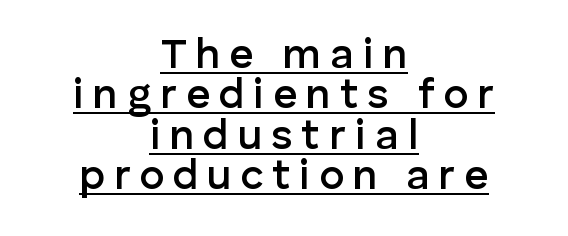
The block of text is dense from top to bottom, with scant space between rows. On the weight axis this lands at semibold, roughly 600. Upright lettering throughout. The sample's only ornament is a line tracing under the words.
